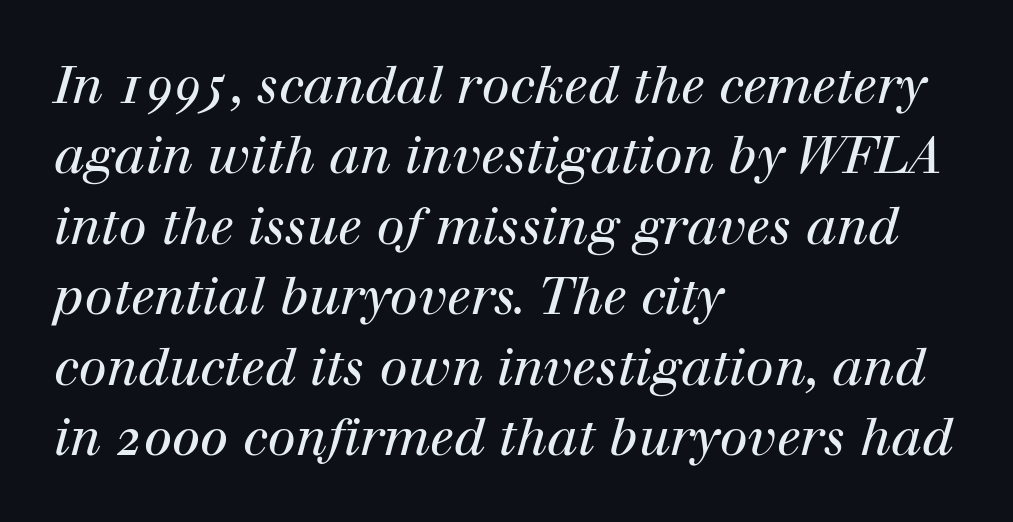
{"serif": "yes", "italic": "yes", "lean": "right", "slant_degrees": 12, "bold": "no", "weight": "regular", "width": "normal", "stroke_contrast": "high", "x_height": "medium", "monospaced": "no", "underline": "no", "align": "left", "line_spacing": "normal", "line_spacing_ratio": 1.38, "letter_spacing": "normal", "letter_spacing_em": 0.0, "glyph_px": 51}
